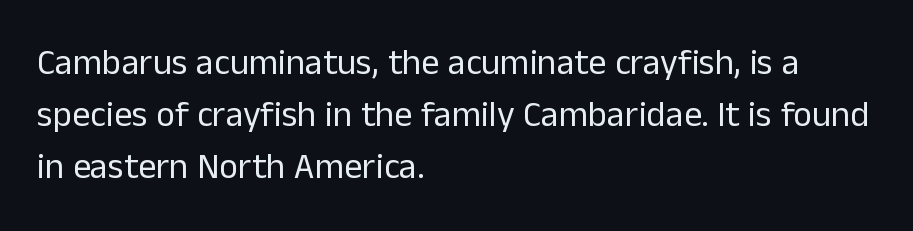
Q: Is the text bold? A: No.
Q: Is the text italic (slanted)? A: No, it is upright.
Q: Is the typeface a serif or a sans-serif typeface? A: Sans-serif.
Q: Is the text underlined? A: No.
Q: How is the paragraph aligned? A: Left-aligned.
Q: Is the spacing between letters normal or unusually wide? A: Normal.
Q: Is the spacing between lines tight, normal or loose? A: Normal.
Q: Width (condensed, normal, or wide)? A: Normal.
Q: Stroke contrast? A: Low.
Q: x-height? A: Medium.
Q: Monospaced? A: No.
